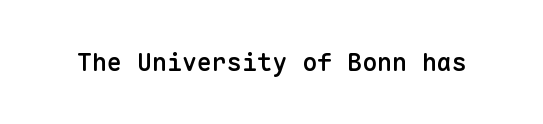
The letters stand upright; this is a roman face. Words appear dense and cohesive because spacing is normal. What weight is shown? A semibold, between regular and bold. The passage shown is not underscored anywhere.
